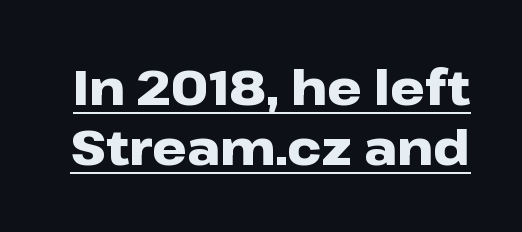
The image shows 49 px heavy, wide sans-serif type, upright; set line spacing 1.22x, normal letter spacing, underlined; low stroke contrast and a medium x-height.
